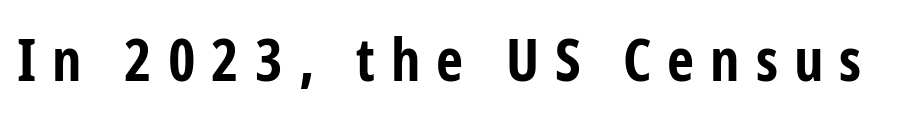
The image shows 59 px bold, condensed sans-serif type, upright; set unusually wide letter spacing (+0.27 em), not underlined; low stroke contrast and a medium x-height.
